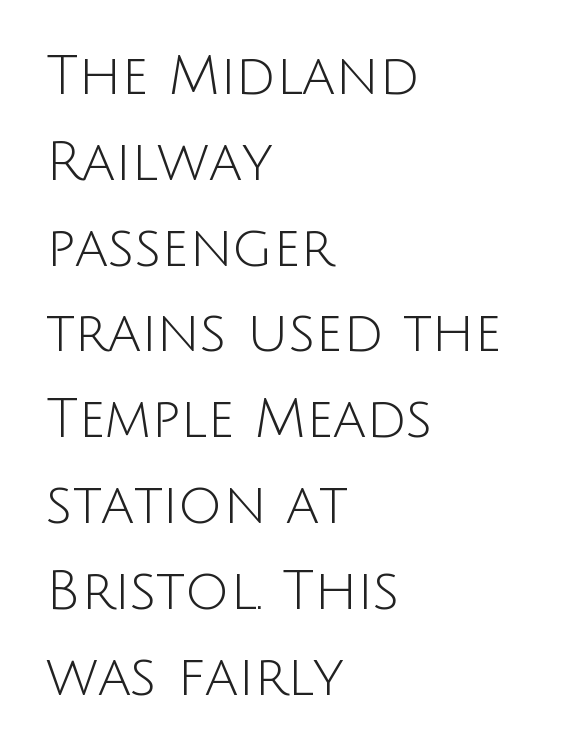
{"serif": "no", "italic": "no", "bold": "no", "weight": "light", "width": "normal", "stroke_contrast": "low", "x_height": "large", "monospaced": "no", "underline": "no", "align": "left", "line_spacing": "normal", "line_spacing_ratio": 1.56, "letter_spacing": "normal", "letter_spacing_em": 0.0, "glyph_px": 55}
